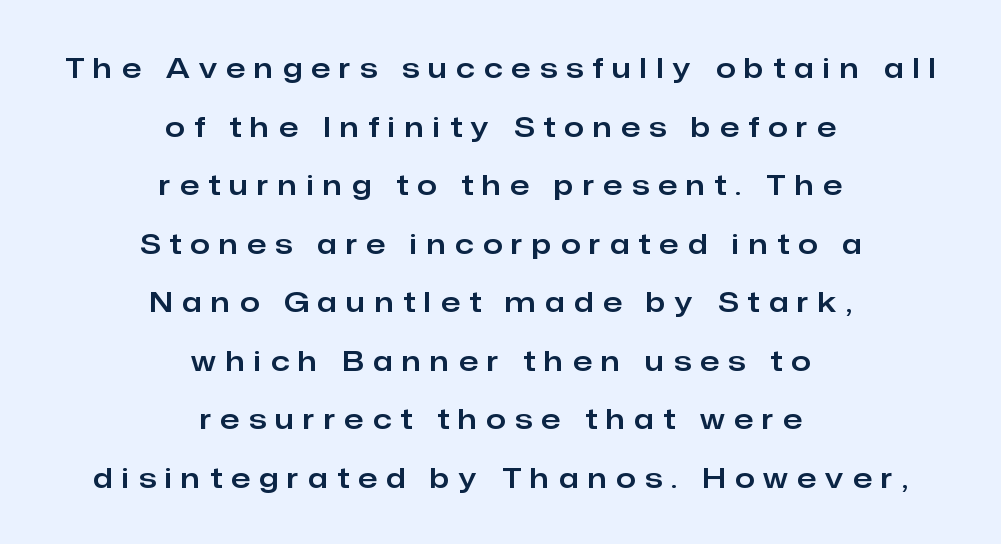
Q: Is the text italic (slanted)? A: No, it is upright.
Q: Is the typeface a serif or a sans-serif typeface? A: Sans-serif.
Q: Is the text underlined? A: No.
Q: How is the paragraph aligned? A: Centered.
Q: Is the spacing between letters normal or unusually wide? A: Unusually wide.
Q: Is the spacing between lines tight, normal or loose? A: Loose.
Q: Width (condensed, normal, or wide)? A: Normal.
Q: Stroke contrast? A: Low.
Q: x-height? A: Medium.
Q: Monospaced? A: No.
